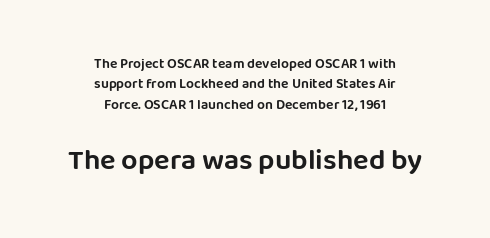
{"serif": "no", "italic": "no", "width": "normal", "stroke_contrast": "low", "x_height": "large", "monospaced": "no", "underline": "no", "align": "center", "line_spacing": "normal", "line_spacing_ratio": 1.46, "letter_spacing": "normal", "letter_spacing_em": 0.0, "larger_block": "second", "size_ratio": 2.07, "glyph_px": 29}
